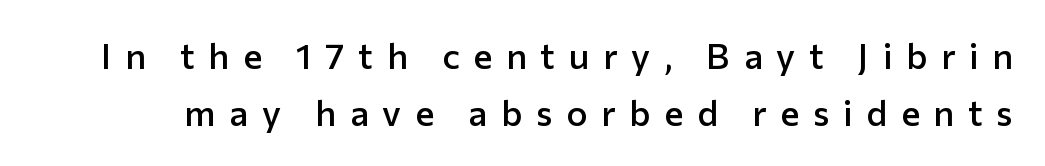
The string is rendered with underlining switched off. A typesetter would mark this as roman, not italic. Compared with an ordinary text face, these strokes are moderately heavier — a semibold. The passage shown has open, widely tracked lettering throughout.
